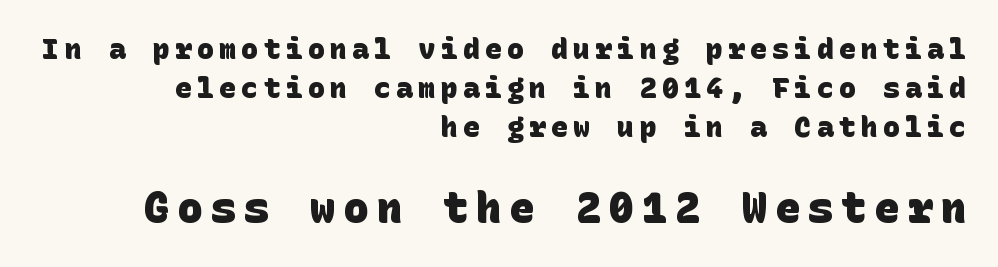
Is this a sans? Yes — the strokes have no serifs. The glyphs have the mass of a bold cut. A normal amount of white space separates one row of letters from the next. Lines of text with bare space underneath. The passage shown begins with its smaller block and ends with its larger one.
